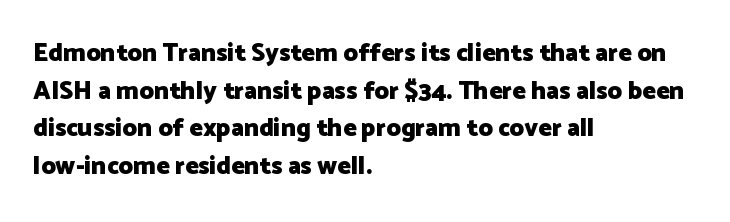
The image shows 25 px bold type, upright; set left-aligned, normal line spacing (1.51x), normal letter spacing, not underlined.
